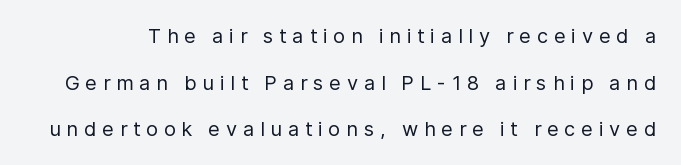
Q: Is the text bold? A: No.
Q: Is the text italic (slanted)? A: No, it is upright.
Q: Is the text underlined? A: No.
Q: Is the spacing between letters normal or unusually wide? A: Unusually wide.
Q: Is the spacing between lines tight, normal or loose? A: Loose.
